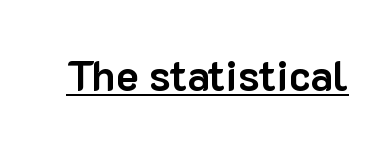
{"serif": "no", "italic": "no", "bold": "yes", "weight": "bold", "width": "normal", "stroke_contrast": "low", "x_height": "medium", "monospaced": "no", "underline": "yes", "letter_spacing": "normal", "letter_spacing_em": 0.0, "glyph_px": 42}
